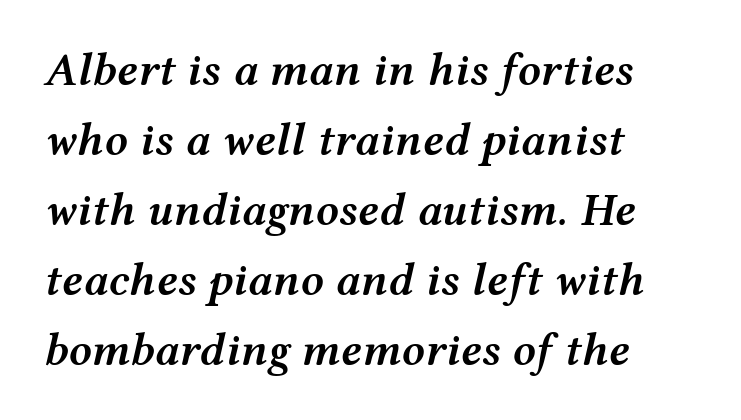
This rendering leaves character spacing at its baseline value. Where is the straight margin? On the left. A typesetter would call this leading conventional body-copy spacing. The text carries the slant typical of an italic or oblique font. Just letters on the line, the space beneath them empty.
